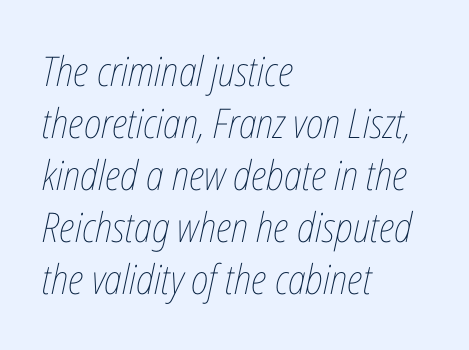
The lines in this sample share a left origin and differ only in where they stop. Note the varied advance widths — an 'i' is clearly narrower than an 'm'. Is the type heavy? It reads as light-to-regular instead. Each word holds together tightly as a unit, with standard inter-letter gaps. Honestly, there is no underline to notice here at all.
